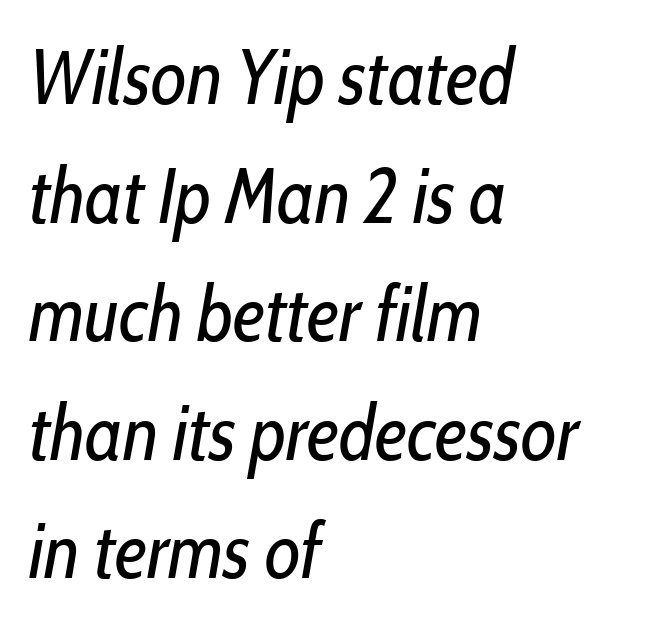
You could not count columns in this text — the font is proportionally spaced. Line spacing here is normal. Only glyphs here, with clear space below each row. Compared with typical body copy, the letter spacing here is the same.
